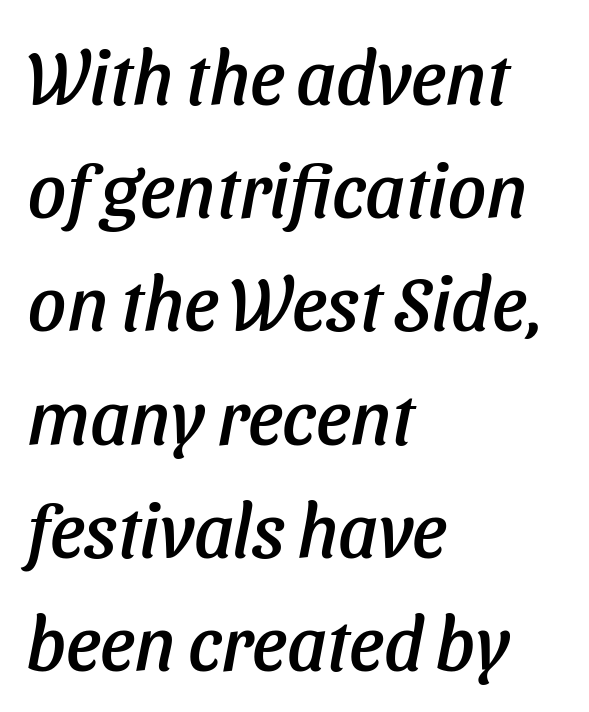
The image shows 75 px text type, italic (leaning right); set left-aligned, normal line spacing (1.51x), normal letter spacing, not underlined; low stroke contrast and a medium x-height.
